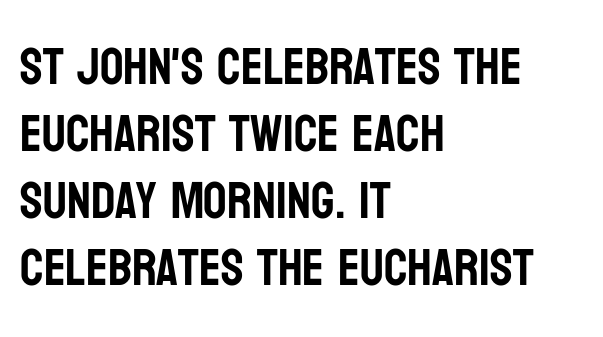
The letters carry no serifs — their stems end cleanly without finishing strokes. No word sits above an underline. Here the glyphs are tracked normally, forming tight word shapes. Designer's note — italics off, roman on. The face used here is proportionally spaced, like ordinary book or web type.
